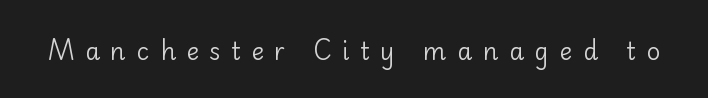
{"italic": "no", "bold": "no", "underline": "no", "letter_spacing": "wide", "letter_spacing_em": 0.44, "glyph_px": 24}
